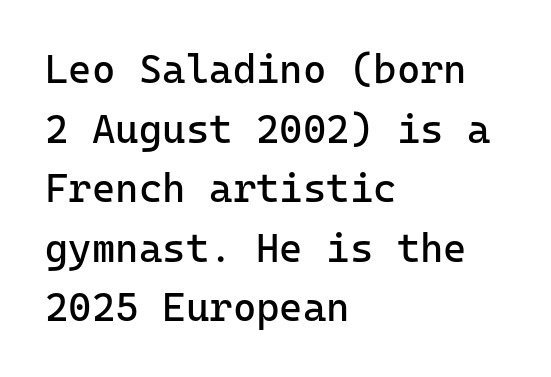
The image shows 40 px regular-weight sans-serif type, upright; set left-aligned, normal line spacing (1.49x), normal letter spacing, not underlined; low stroke contrast and a medium x-height.
